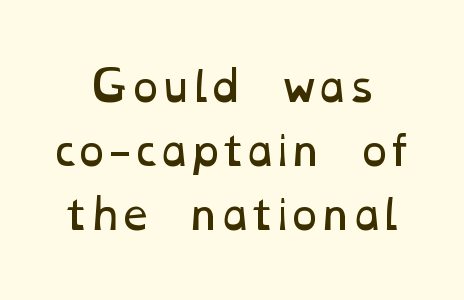
{"bold": "no", "weight": "regular", "width": "wide", "stroke_contrast": "low", "x_height": "medium", "monospaced": "no", "underline": "no", "line_spacing": "normal", "line_spacing_ratio": 1.56, "letter_spacing": "normal", "letter_spacing_em": 0.0, "glyph_px": 41}
